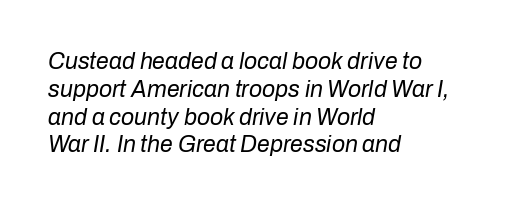
{"italic": "yes", "lean": "right", "slant_degrees": 10, "bold": "no", "underline": "no", "align": "left", "line_spacing_ratio": 1.21, "letter_spacing": "normal", "letter_spacing_em": 0.0, "glyph_px": 23}
